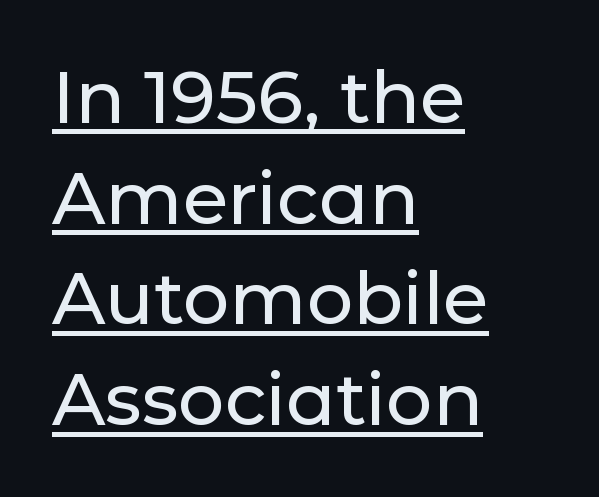
Q: Is the text italic (slanted)? A: No, it is upright.
Q: Is the typeface a serif or a sans-serif typeface? A: Sans-serif.
Q: Is the text underlined? A: Yes.
Q: How is the paragraph aligned? A: Left-aligned.
Q: Is the spacing between letters normal or unusually wide? A: Normal.
Q: Is the spacing between lines tight, normal or loose? A: Normal.
Q: Width (condensed, normal, or wide)? A: Normal.
Q: Stroke contrast? A: Low.
Q: x-height? A: Medium.
Q: Monospaced? A: No.
